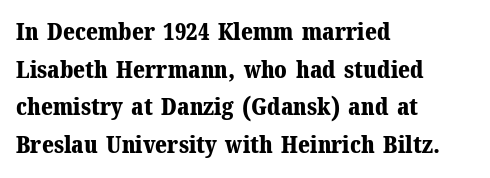
{"italic": "no", "bold": "yes", "underline": "no", "align": "left", "line_spacing": "normal", "line_spacing_ratio": 1.57, "letter_spacing": "normal", "letter_spacing_em": 0.0, "glyph_px": 24}
